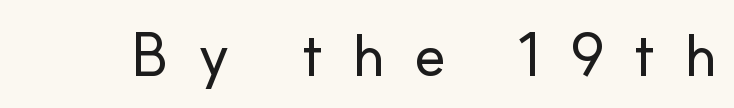
Posture: upright roman. Beneath every word, the page is bare. Look at the tracking — it's clearly loosened, letters drifting apart. Grotesque or geometric, the face here clearly has no serifs. You could not count columns in this text — the font is proportionally spaced.
